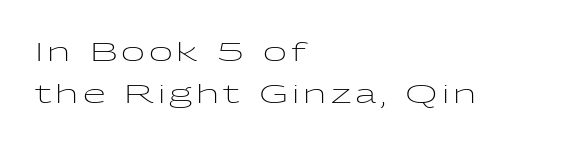
Beneath every word, the page is bare. The passage shown is not bold in any degree. Short and long lines alike share a common starting point at left. The specimen reads as upright at a glance. How would I describe the line gaps? Plain and ordinary.
